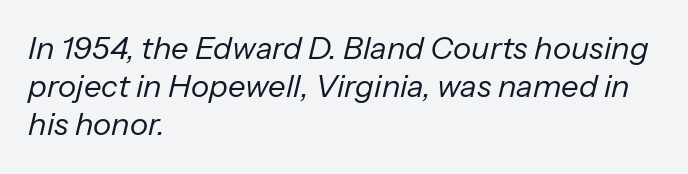
{"italic": "yes", "lean": "right", "slant_degrees": 13, "bold": "no", "weight": "regular", "width": "normal", "stroke_contrast": "low", "x_height": "medium", "monospaced": "no", "underline": "no", "align": "left", "line_spacing_ratio": 1.23, "letter_spacing": "normal", "letter_spacing_em": 0.0, "glyph_px": 31}
